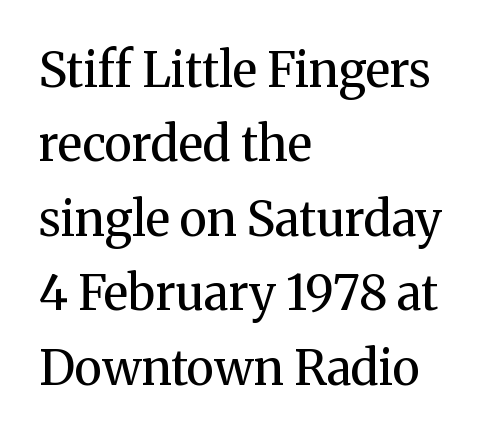
The text block is weighted toward the left margin, trailing off unevenly rightward. Is the letter spacing exaggerated? No — it looks like the ordinary default. Notice how descenders clear the ascenders below comfortably — that's standard leading. Italic? Not at all — the glyphs are vertical. The face looks like a standard text weight, possibly lighter. Serifs: yes, visible at the terminals of the letterforms.
